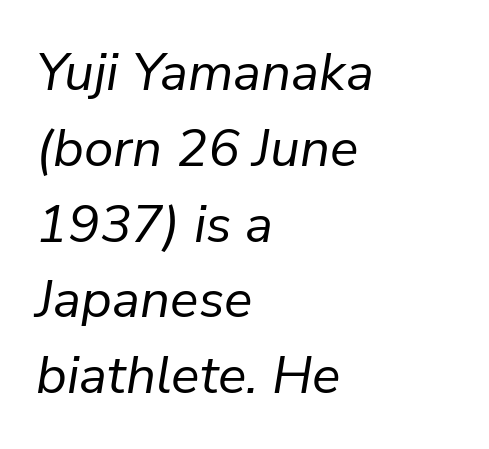
Q: Is the text bold? A: No.
Q: Is the text italic (slanted)? A: Yes, it leans right by about 9 degrees.
Q: Is the text underlined? A: No.
Q: How is the paragraph aligned? A: Left-aligned.
Q: Is the spacing between letters normal or unusually wide? A: Normal.
Q: Is the spacing between lines tight, normal or loose? A: Normal.
Q: Width (condensed, normal, or wide)? A: Normal.
Q: Stroke contrast? A: Low.
Q: x-height? A: Medium.
Q: Monospaced? A: No.
